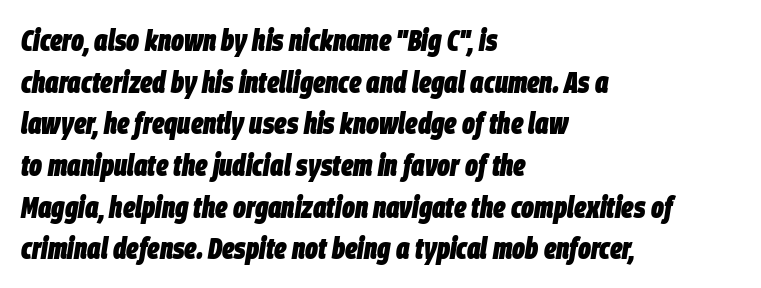
The typography opts for an oblique posture over an upright one. Stroke thickness is high; the sample reads as a true bold. What stands out about the letter spacing? Nothing — it is the standard amount. A normal amount of white space separates one row of letters from the next.
